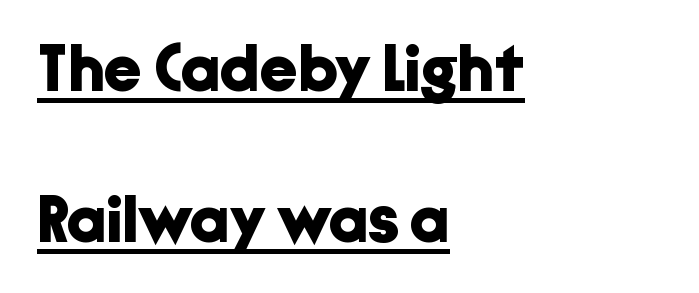
Does the type have serifs? No, each stem ends abruptly. These lines keep a tight, regular rhythm from letter to letter. The font is running at its bold setting. Quick note: not italic, upright.
